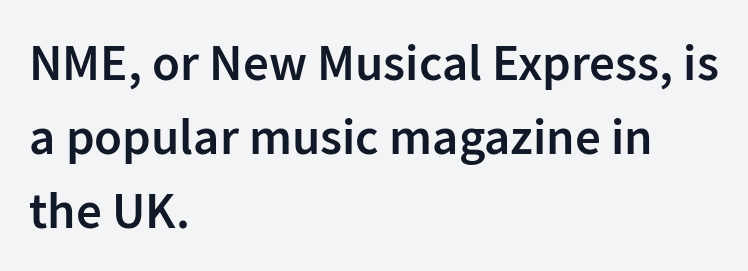
Q: Is the text bold? A: Semi-bold.
Q: Is the text italic (slanted)? A: No, it is upright.
Q: Is the typeface a serif or a sans-serif typeface? A: Sans-serif.
Q: Is the text underlined? A: No.
Q: How is the paragraph aligned? A: Left-aligned.
Q: Is the spacing between letters normal or unusually wide? A: Normal.
Q: Is the spacing between lines tight, normal or loose? A: Normal.
Q: Width (condensed, normal, or wide)? A: Normal.
Q: Stroke contrast? A: Low.
Q: x-height? A: Medium.
Q: Monospaced? A: No.
